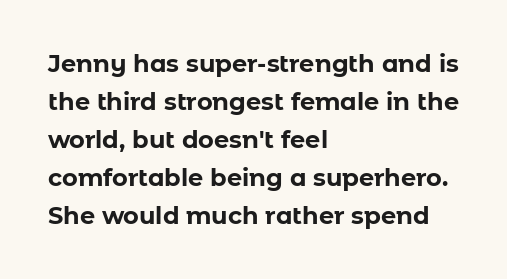
The space between consecutive lines is moderate. Alignment: flush left. The passage shown is not underscored anywhere. The type is set solid horizontally, with unmodified tracking. The characters look thick and weighty, a clear bold. Unlike italic type, these characters show no tilt at all.
